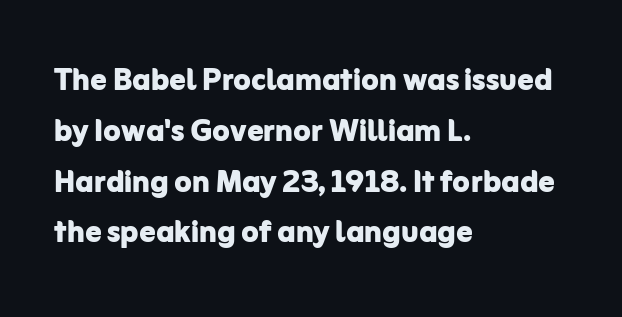
{"serif": "no", "italic": "no", "bold": "yes", "weight": "bold", "width": "normal", "stroke_contrast": "low", "x_height": "medium", "monospaced": "no", "underline": "no", "align": "left", "line_spacing": "normal", "line_spacing_ratio": 1.27, "letter_spacing": "normal", "letter_spacing_em": 0.0, "glyph_px": 40}
